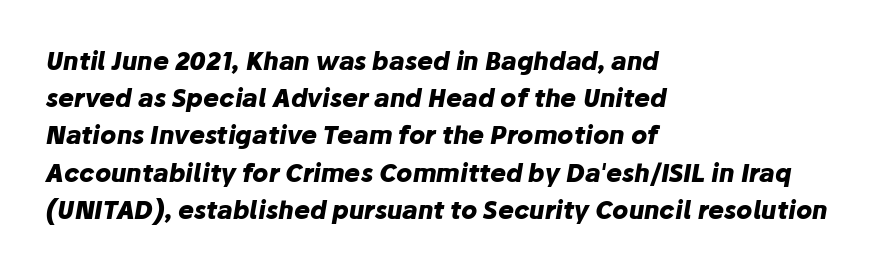
{"italic": "yes", "lean": "right", "slant_degrees": 10, "bold": "yes", "underline": "no", "align": "left", "line_spacing": "normal", "line_spacing_ratio": 1.55, "letter_spacing": "normal", "letter_spacing_em": 0.0, "glyph_px": 24}
